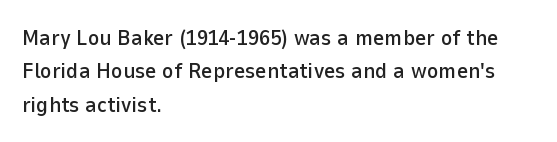
The image shows 22 px text type, upright; set left-aligned, normal line spacing (1.52x), normal letter spacing, not underlined.
